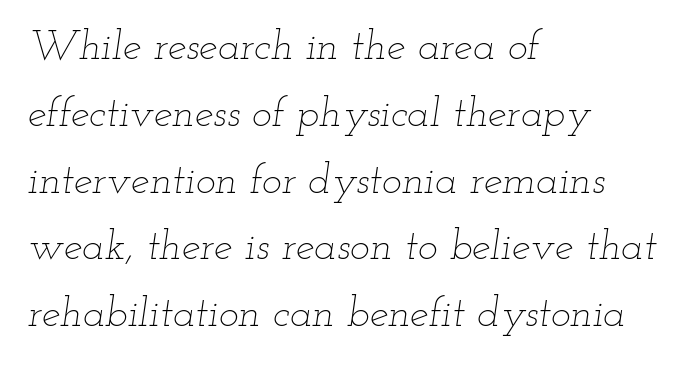
The image shows 42 px thin, wide type, italic (leaning right); set left-aligned, normal line spacing (1.59x), normal letter spacing, not underlined; low stroke contrast and a small x-height.
